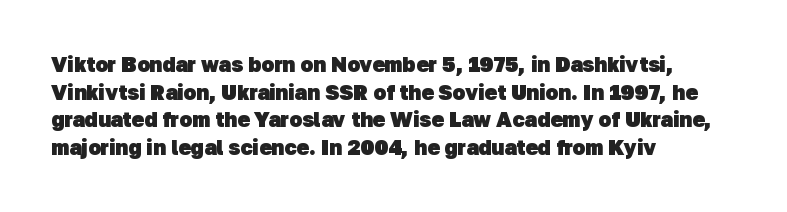
Q: Is the text bold? A: Yes.
Q: Is the text underlined? A: No.
Q: How is the paragraph aligned? A: Left-aligned.
Q: Is the spacing between letters normal or unusually wide? A: Normal.
Q: Is the spacing between lines tight, normal or loose? A: Normal.
